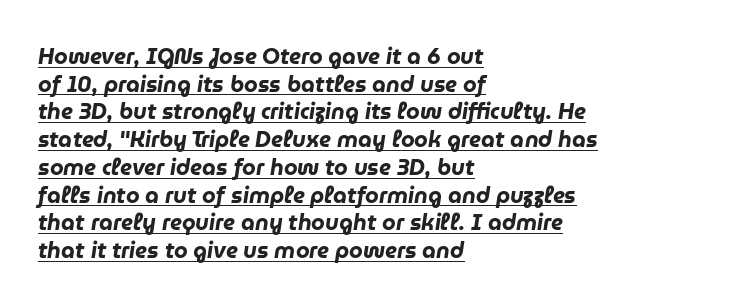
The image shows 22 px bold type, italic (leaning right); set left-aligned, normal line spacing (1.26x), normal letter spacing, underlined.
